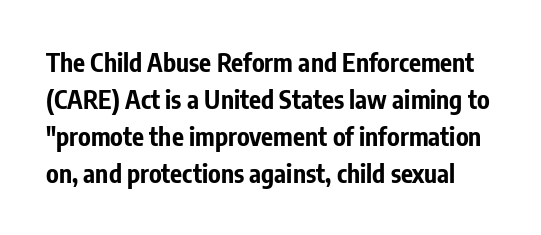
The image shows 25 px bold type, upright; set normal line spacing (1.48x), normal letter spacing, not underlined.
